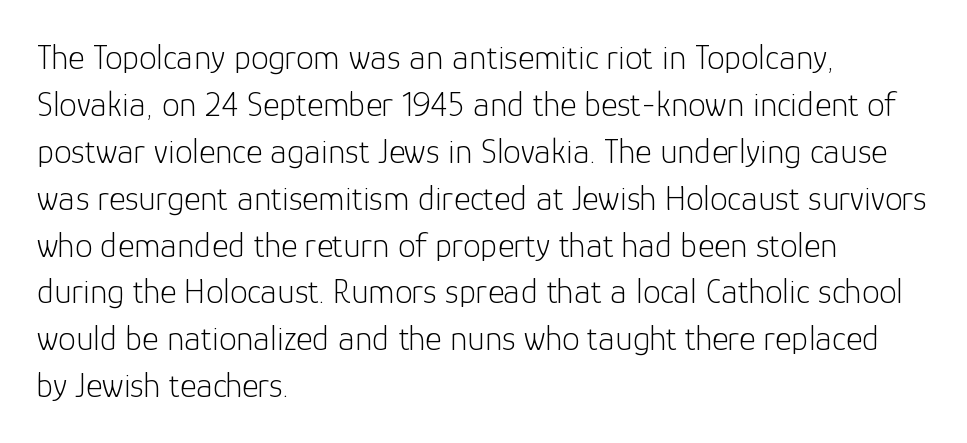
Q: Is the text bold? A: No.
Q: Is the text italic (slanted)? A: No, it is upright.
Q: Is the typeface a serif or a sans-serif typeface? A: Sans-serif.
Q: Is the text underlined? A: No.
Q: How is the paragraph aligned? A: Left-aligned.
Q: Is the spacing between letters normal or unusually wide? A: Normal.
Q: Is the spacing between lines tight, normal or loose? A: Normal.
Q: Width (condensed, normal, or wide)? A: Normal.
Q: Stroke contrast? A: Low.
Q: x-height? A: Medium.
Q: Monospaced? A: No.
